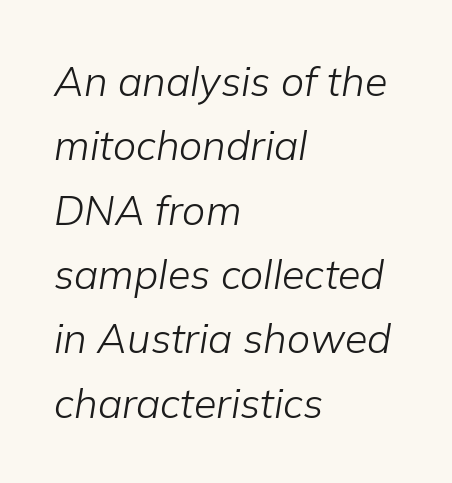
The image shows 41 px light type, italic (leaning right); set left-aligned, normal line spacing (1.57x), normal letter spacing, not underlined; low stroke contrast and a medium x-height.
